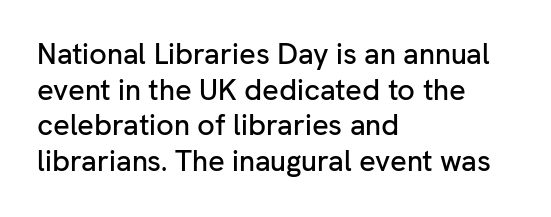
{"serif": "no", "italic": "no", "width": "normal", "stroke_contrast": "low", "x_height": "medium", "monospaced": "no", "underline": "no", "align": "left", "line_spacing_ratio": 1.23, "letter_spacing": "normal", "letter_spacing_em": 0.0, "glyph_px": 29}
